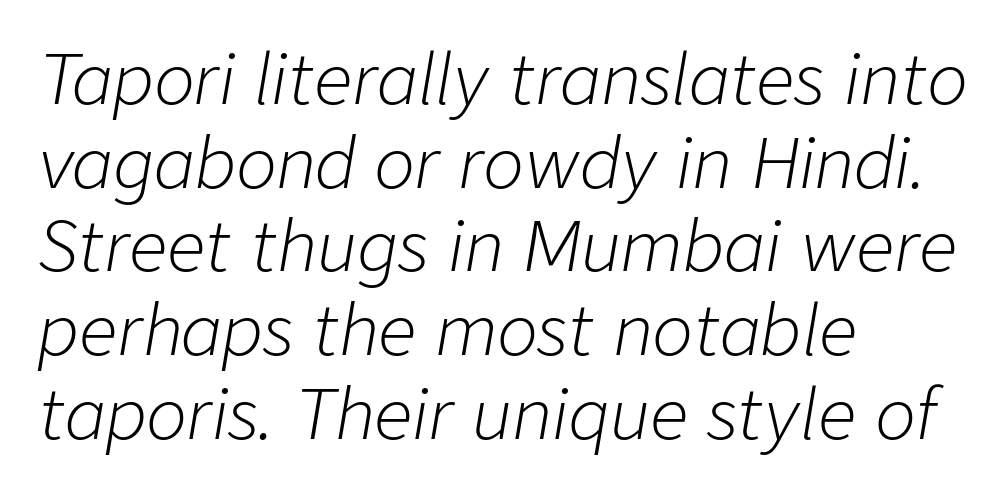
Reading down the block, your eye returns to a fixed left position each line. Notice how the stems are inclined rather than vertical — that's the hallmark of italics. Nobody touched the tracking dial on this one. No letter is thick-stroked: the sample isn't bold. Rule under the text: the space is simply empty. The passage shown is typed in a proportional face where columns would drift.
